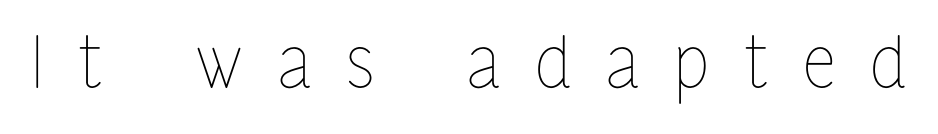
Proportional: the letters do not fall into vertical columns. Ordinary non-slanted type is in use. The cut favours lightness, reaching ordinary text weight at its darkest. No word sits above an underline. Characters follow at a spacing far wider than the type designer built in.
